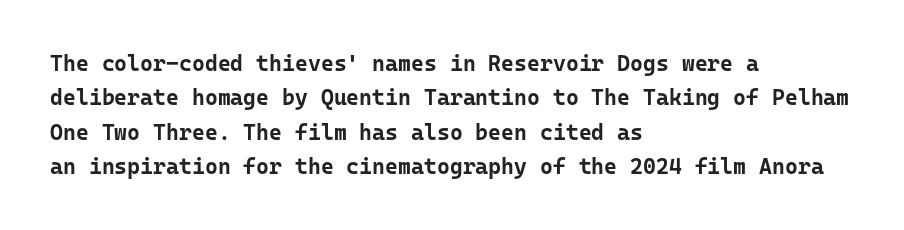
{"italic": "no", "bold": "yes", "underline": "no", "align": "left", "line_spacing": "normal", "line_spacing_ratio": 1.56, "letter_spacing": "normal", "letter_spacing_em": 0.0, "glyph_px": 22}
